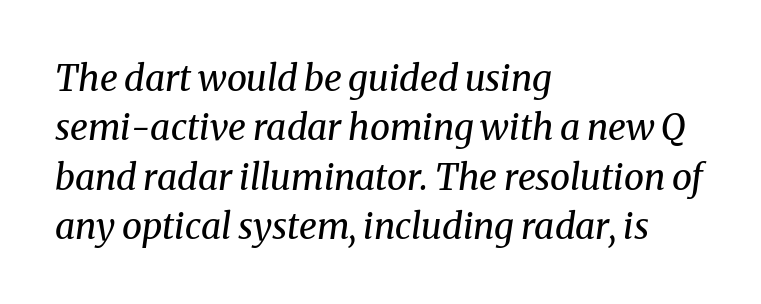
The image shows 36 px regular-weight serif type, italic (leaning right); set left-aligned, normal line spacing (1.37x), normal letter spacing, not underlined; medium stroke contrast and a medium x-height.
